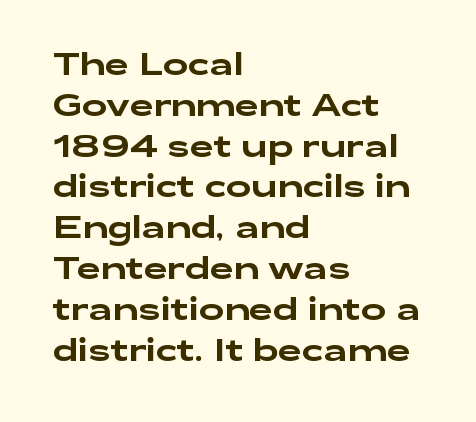
The typesetter chose a ragged-right arrangement here. The foot of each line stays bare and open. You can tell it's not italic because the verticals are truly vertical. The rendering uses natural spacing where letterforms have individual widths. The glyphs in this specimen are sans serif. Leading matches the norm, producing a regular column.
